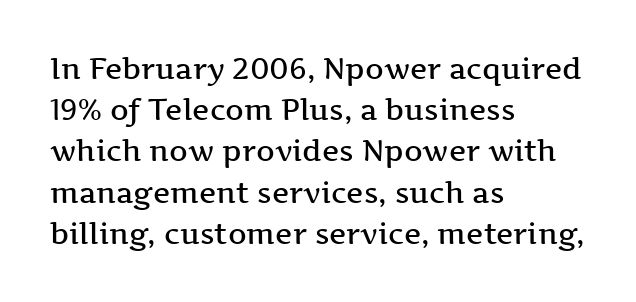
The image shows 29 px semibold, wide serif type, upright; set left-aligned, normal line spacing (1.42x), normal letter spacing, not underlined; medium stroke contrast and a medium x-height.
